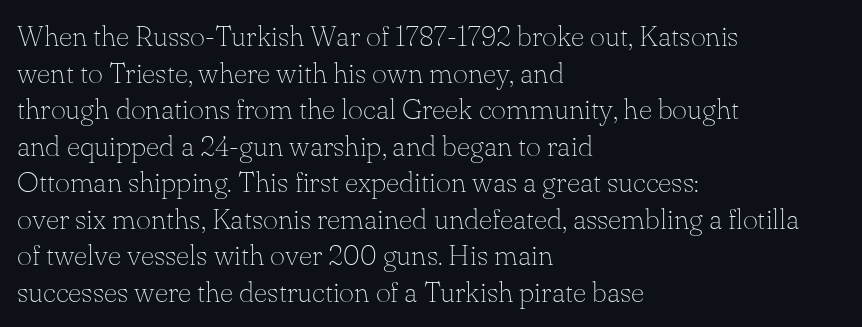
Q: Is the text bold? A: No.
Q: Is the text italic (slanted)? A: No, it is upright.
Q: Is the typeface a serif or a sans-serif typeface? A: Serif.
Q: Is the text underlined? A: No.
Q: How is the paragraph aligned? A: Left-aligned.
Q: Is the spacing between letters normal or unusually wide? A: Normal.
Q: Is the spacing between lines tight, normal or loose? A: Normal.
Q: Width (condensed, normal, or wide)? A: Normal.
Q: Stroke contrast? A: Low.
Q: x-height? A: Small.
Q: Monospaced? A: No.
